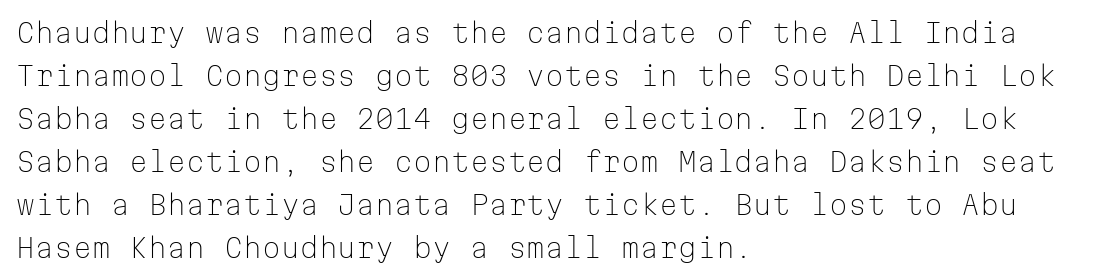
The image shows 27 px text type, upright; set left-aligned, normal line spacing (1.59x), normal letter spacing, not underlined.
